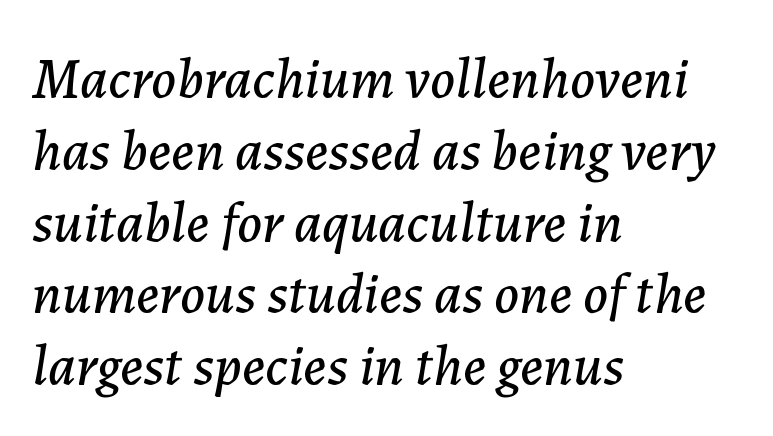
{"italic": "yes", "lean": "right", "slant_degrees": 7, "width": "normal", "stroke_contrast": "low", "x_height": "medium", "monospaced": "no", "underline": "no", "align": "left", "line_spacing": "normal", "line_spacing_ratio": 1.26, "letter_spacing": "normal", "letter_spacing_em": 0.0, "glyph_px": 57}
